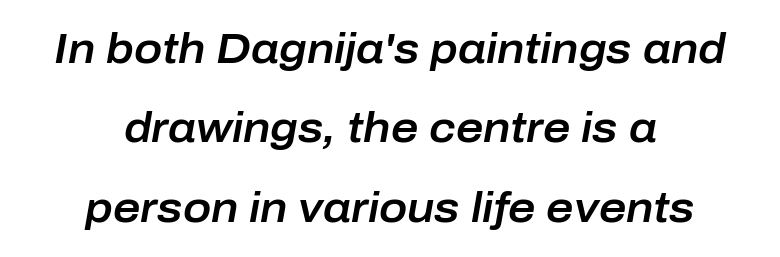
{"italic": "yes", "lean": "right", "slant_degrees": 10, "width": "normal", "stroke_contrast": "low", "x_height": "medium", "monospaced": "no", "underline": "no", "align": "center", "line_spacing_ratio": 1.89, "letter_spacing": "normal", "letter_spacing_em": 0.0, "glyph_px": 42}
